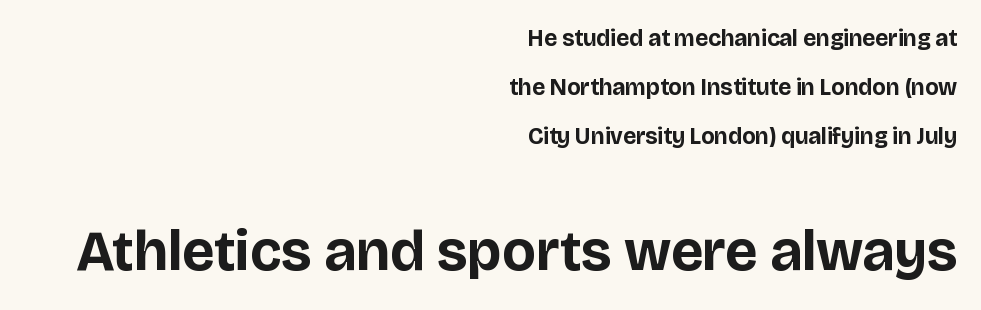
The image shows 57 px bold sans-serif type, upright; set right-aligned, loose line spacing (2.12x), normal letter spacing, not underlined; the second (bottom) block is 2.48x larger; low stroke contrast and a large x-height.
